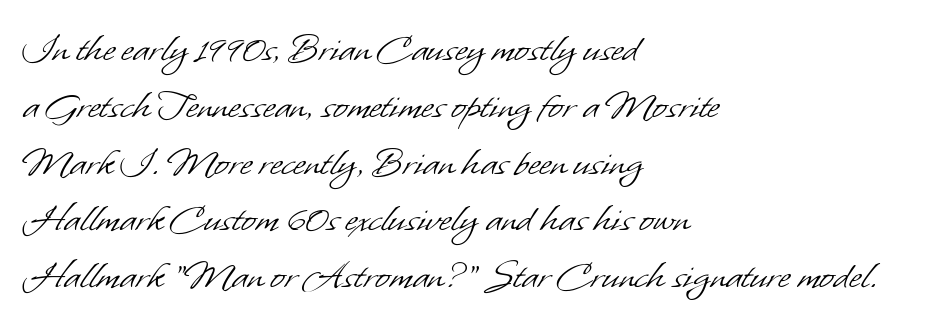
Q: Is the text bold? A: No.
Q: Is the typeface a serif or a sans-serif typeface? A: Sans-serif.
Q: Is the text underlined? A: No.
Q: How is the paragraph aligned? A: Left-aligned.
Q: Is the spacing between letters normal or unusually wide? A: Normal.
Q: Is the spacing between lines tight, normal or loose? A: Normal.
Q: Width (condensed, normal, or wide)? A: Normal.
Q: Stroke contrast? A: Low.
Q: x-height? A: Small.
Q: Monospaced? A: No.
